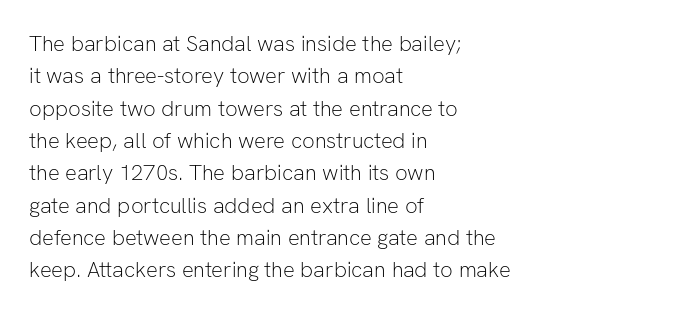
Does extra space separate the letters? No, they use regular spacing. Compared with a typical body face, this is equally light or lighter still. Casual observation: everything's shoved over to the left. This sample keeps an unexceptional amount of space between lines.
